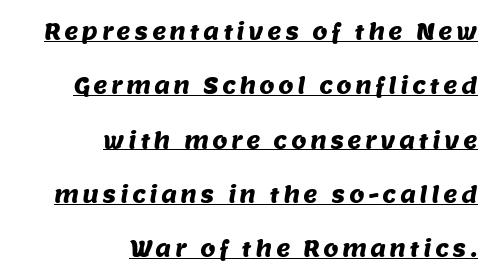
What decoration does the sample have? An underline. Which margin do the lines hug? The right one — the left edge is uneven. The space between consecutive lines is lavish.
